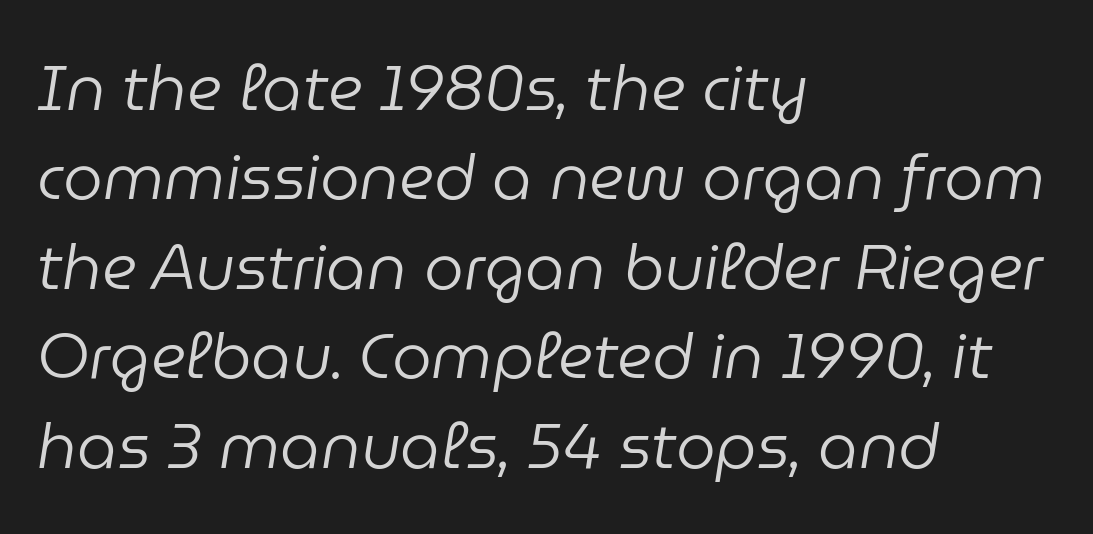
Q: Is the text bold? A: No.
Q: Is the text italic (slanted)? A: Yes, it leans right by about 9 degrees.
Q: Is the text underlined? A: No.
Q: How is the paragraph aligned? A: Left-aligned.
Q: Is the spacing between letters normal or unusually wide? A: Normal.
Q: Is the spacing between lines tight, normal or loose? A: Normal.
Q: Width (condensed, normal, or wide)? A: Normal.
Q: Stroke contrast? A: Low.
Q: x-height? A: Medium.
Q: Monospaced? A: No.
